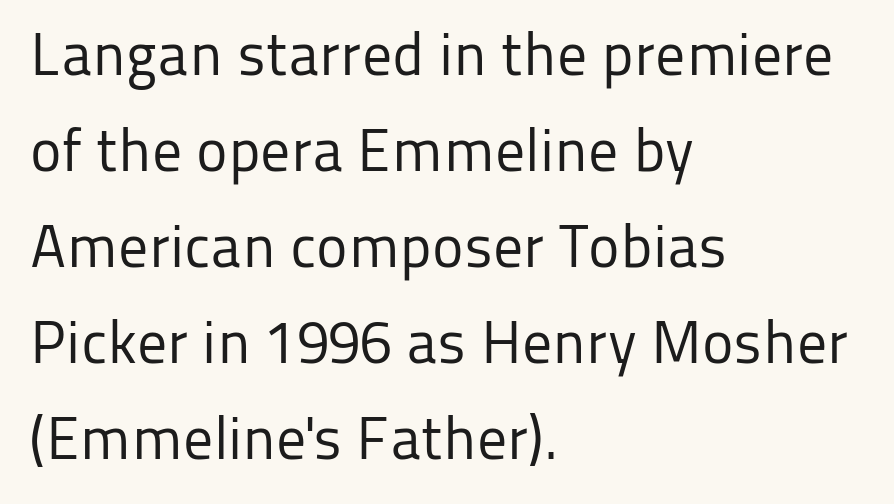
The image shows 60 px regular-weight sans-serif type, upright; set left-aligned, normal line spacing (1.6x), normal letter spacing, not underlined; low stroke contrast and a medium x-height.
